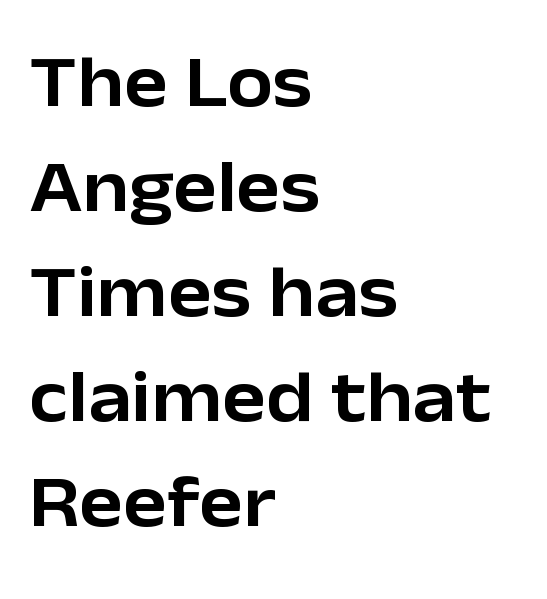
Q: Is the text italic (slanted)? A: No, it is upright.
Q: Is the typeface a serif or a sans-serif typeface? A: Sans-serif.
Q: Is the text underlined? A: No.
Q: How is the paragraph aligned? A: Left-aligned.
Q: Is the spacing between letters normal or unusually wide? A: Normal.
Q: Is the spacing between lines tight, normal or loose? A: Normal.
Q: Width (condensed, normal, or wide)? A: Normal.
Q: Stroke contrast? A: Low.
Q: x-height? A: Medium.
Q: Monospaced? A: No.
